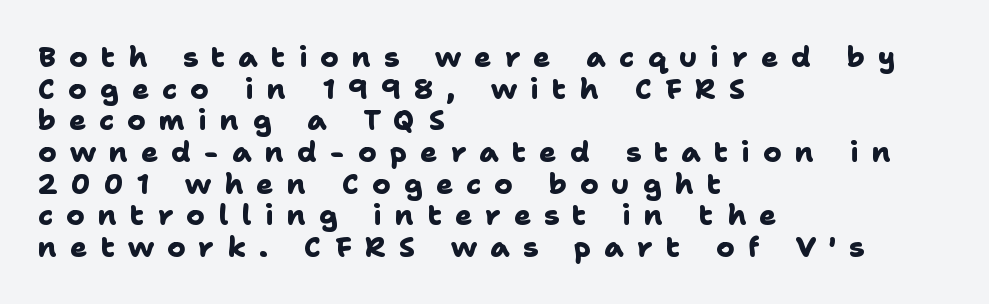
The image shows 28 px heavy sans-serif type; set left-aligned, tight line spacing (1.13x), unusually wide letter spacing (+0.47 em), not underlined; low stroke contrast and a medium x-height.
